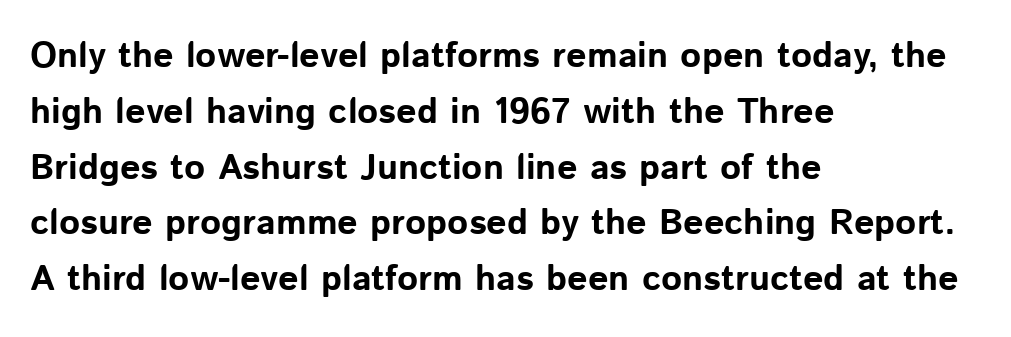
The image shows 36 px bold sans-serif type, upright; set left-aligned, normal line spacing (1.55x), normal letter spacing, not underlined; low stroke contrast and a medium x-height.
